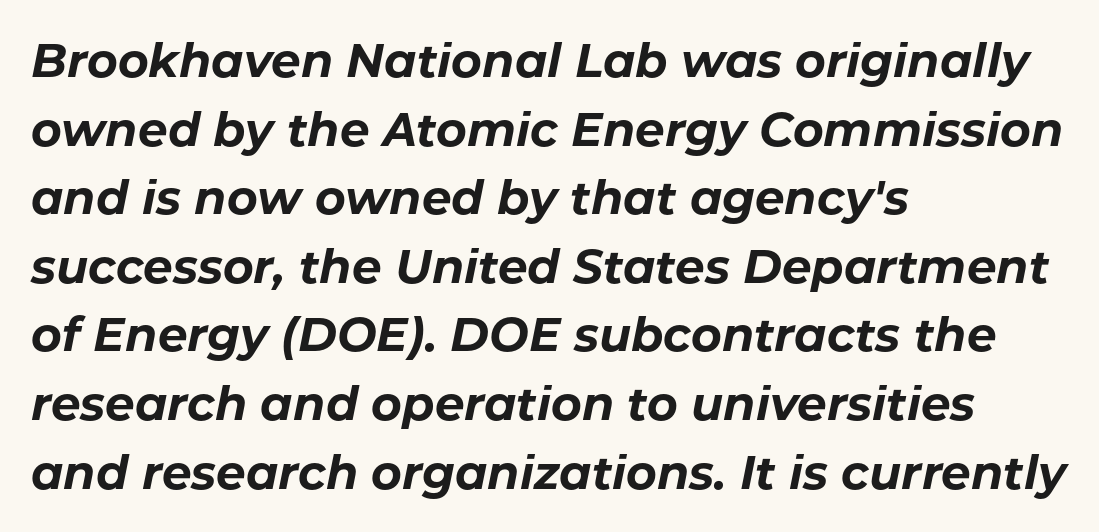
The image shows 47 px bold type, italic (leaning right); set left-aligned, normal line spacing (1.46x), normal letter spacing, not underlined; low stroke contrast and a medium x-height.
